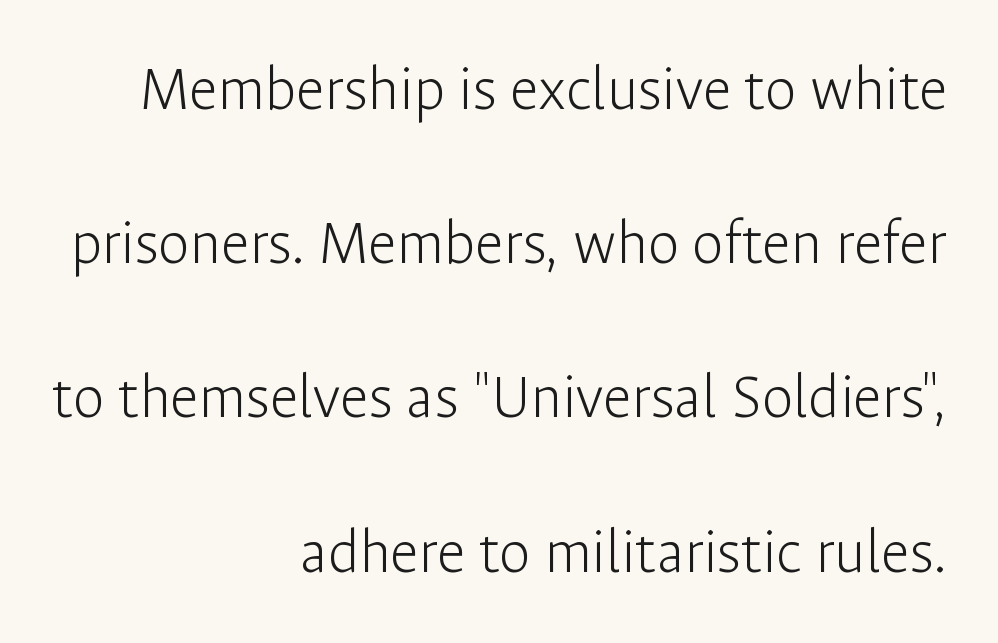
The image shows 64 px light sans-serif type, upright; set right-aligned, loose line spacing (2.41x), normal letter spacing, not underlined; low stroke contrast and a medium x-height.
